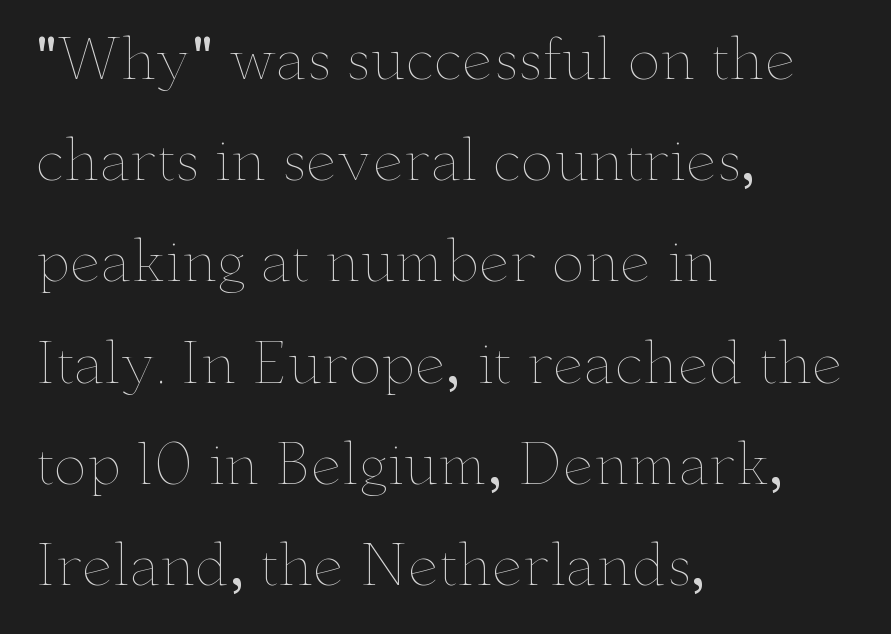
This is roman type, the default non-slanted kind. Nothing unusual about the tracking: characters are spaced as the font intends. Caption: face not bold, strokes unweighted. A typesetter would call this proportional, since set widths differ per character. The paragraph shown leans on its left margin. Descender tails drop into unmarked territory.
